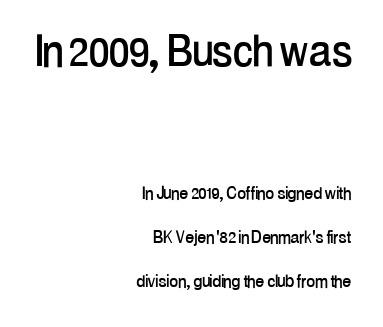
The image shows 53 px condensed sans-serif type, upright; set right-aligned, loose line spacing (2.09x), normal letter spacing, not underlined; the first (top) block is 2.52x larger; low stroke contrast and a medium x-height.
